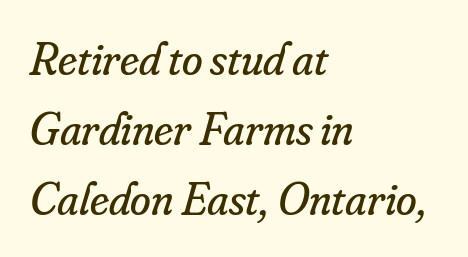
{"serif": "yes", "italic": "yes", "lean": "right", "slant_degrees": 16, "bold": "no", "weight": "regular", "width": "normal", "stroke_contrast": "low", "x_height": "small", "monospaced": "no", "underline": "no", "align": "left", "line_spacing": "normal", "line_spacing_ratio": 1.49, "letter_spacing": "normal", "letter_spacing_em": 0.0, "glyph_px": 47}
